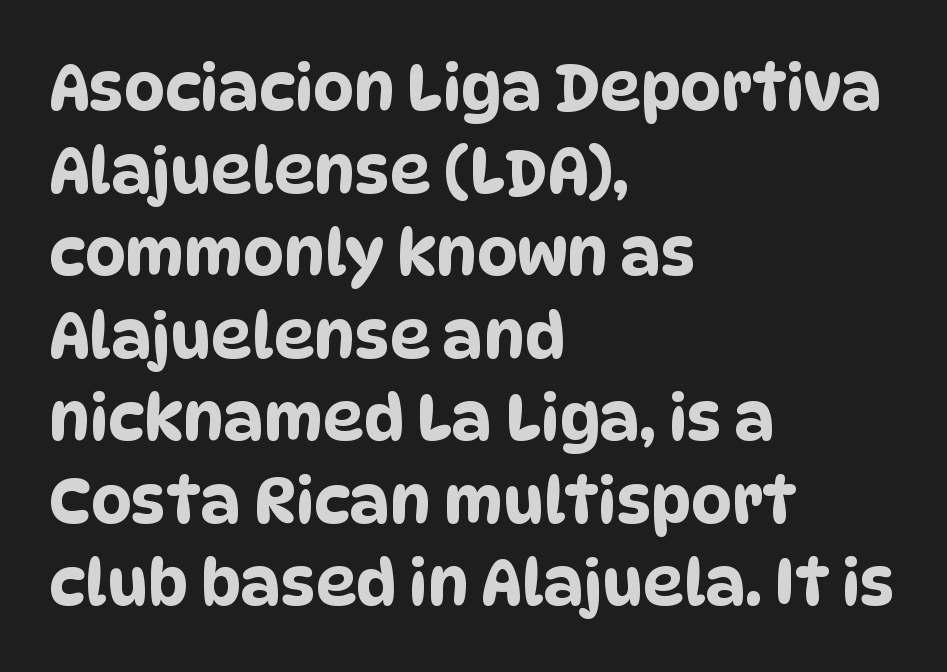
Q: Is the typeface a serif or a sans-serif typeface? A: Sans-serif.
Q: Is the text underlined? A: No.
Q: How is the paragraph aligned? A: Left-aligned.
Q: Is the spacing between letters normal or unusually wide? A: Normal.
Q: Is the spacing between lines tight, normal or loose? A: Normal.
Q: Width (condensed, normal, or wide)? A: Condensed.
Q: Stroke contrast? A: Low.
Q: x-height? A: Large.
Q: Monospaced? A: No.
